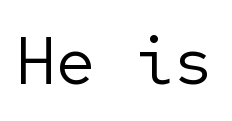
Underlining? Definitely not there. Short note: letters normally spaced. Weight: in the light-to-regular range. Regarding serifs, this sample does without them. These lines were composed using upright roman letters.
